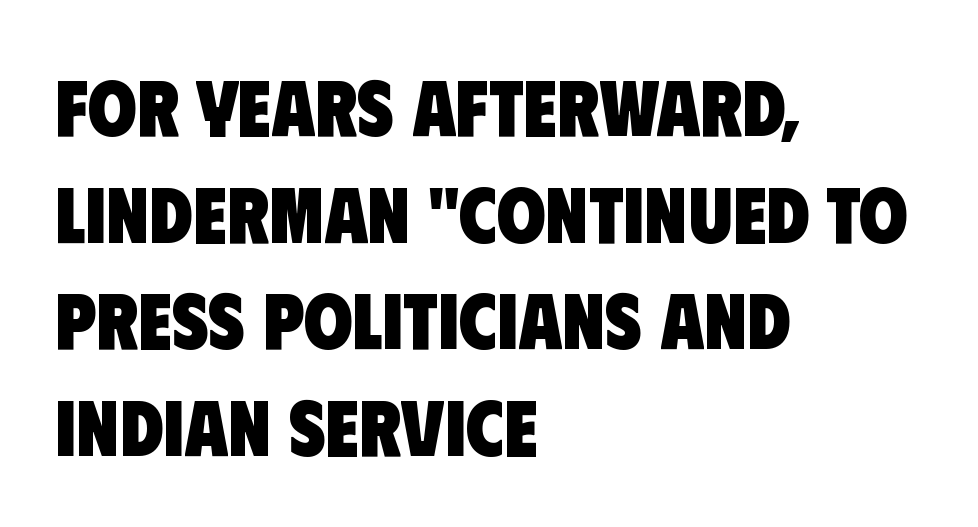
{"serif": "no", "bold": "yes", "weight": "heavy", "width": "condensed", "stroke_contrast": "low", "x_height": "large", "monospaced": "no", "underline": "no", "align": "left", "line_spacing": "normal", "line_spacing_ratio": 1.35, "letter_spacing": "normal", "letter_spacing_em": 0.0, "glyph_px": 79}
